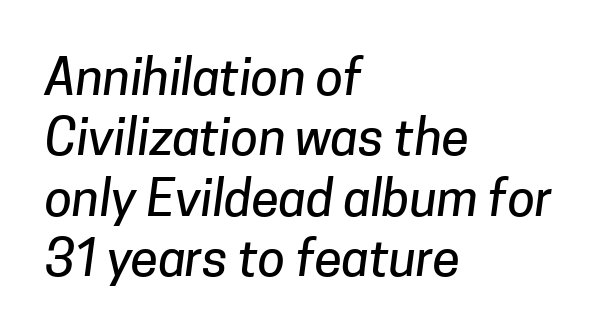
The image shows 50 px sans-serif type; set left-aligned, line spacing 1.21x, normal letter spacing, not underlined; low stroke contrast and a medium x-height.
